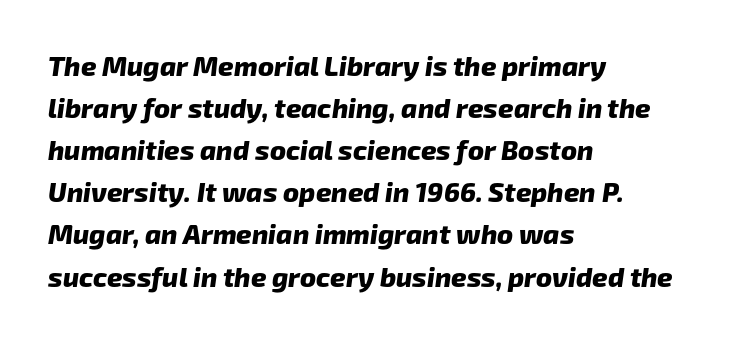
{"bold": "yes", "underline": "no", "align": "left", "line_spacing": "normal", "line_spacing_ratio": 1.56, "letter_spacing": "normal", "letter_spacing_em": 0.0, "glyph_px": 27}
